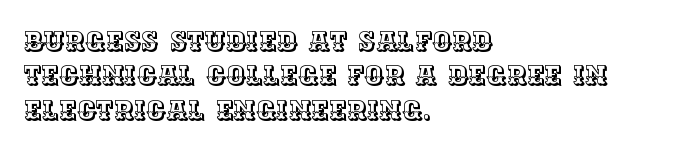
The image shows 27 px text type, upright; set left-aligned, normal line spacing (1.27x), normal letter spacing, not underlined.
